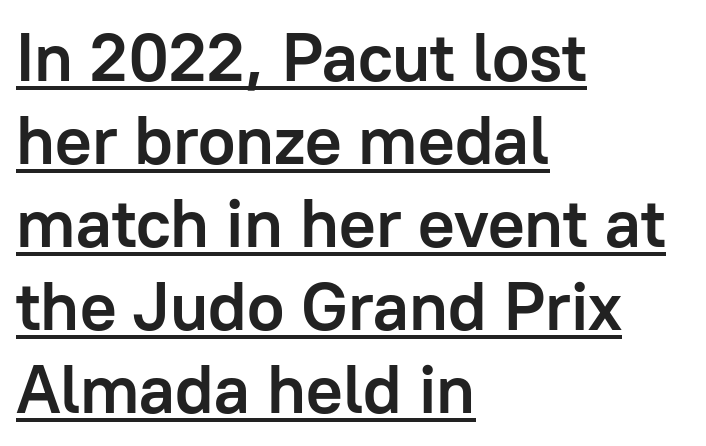
Q: Is the text bold? A: Yes.
Q: Is the text italic (slanted)? A: No, it is upright.
Q: Is the typeface a serif or a sans-serif typeface? A: Sans-serif.
Q: Is the text underlined? A: Yes.
Q: How is the paragraph aligned? A: Left-aligned.
Q: Is the spacing between letters normal or unusually wide? A: Normal.
Q: Width (condensed, normal, or wide)? A: Normal.
Q: Stroke contrast? A: Low.
Q: x-height? A: Medium.
Q: Monospaced? A: No.
